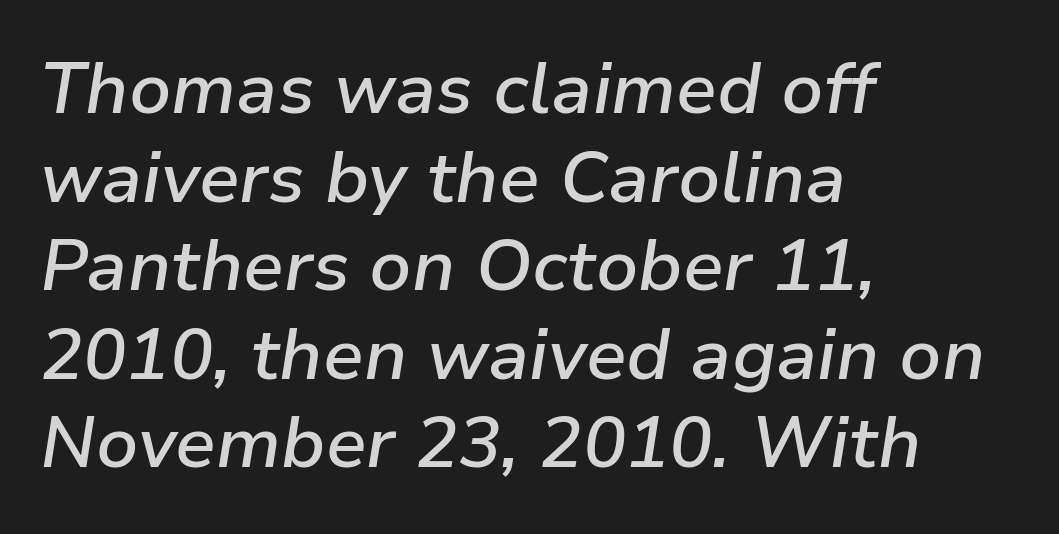
{"italic": "yes", "lean": "right", "slant_degrees": 9, "bold": "semi", "weight": "semibold", "width": "normal", "stroke_contrast": "low", "x_height": "medium", "monospaced": "no", "underline": "no", "align": "left", "line_spacing_ratio": 1.23, "letter_spacing": "normal", "letter_spacing_em": 0.0, "glyph_px": 72}
